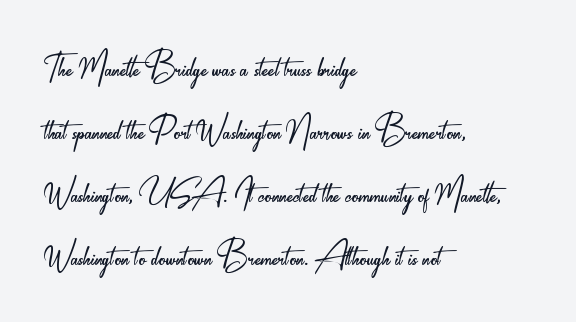
Q: Is the text bold? A: No.
Q: Is the text italic (slanted)? A: Yes.
Q: Is the typeface a serif or a sans-serif typeface? A: Sans-serif.
Q: Is the text underlined? A: No.
Q: How is the paragraph aligned? A: Left-aligned.
Q: Is the spacing between letters normal or unusually wide? A: Normal.
Q: Is the spacing between lines tight, normal or loose? A: Normal.
Q: Width (condensed, normal, or wide)? A: Condensed.
Q: Stroke contrast? A: Low.
Q: x-height? A: Small.
Q: Monospaced? A: No.
